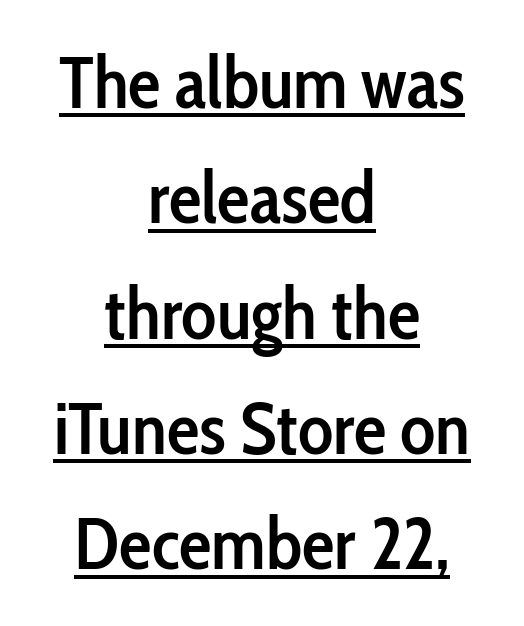
Q: Is the text bold? A: Semi-bold.
Q: Is the text italic (slanted)? A: No, it is upright.
Q: Is the typeface a serif or a sans-serif typeface? A: Sans-serif.
Q: Is the text underlined? A: Yes.
Q: How is the paragraph aligned? A: Centered.
Q: Is the spacing between letters normal or unusually wide? A: Normal.
Q: Is the spacing between lines tight, normal or loose? A: Normal.
Q: Width (condensed, normal, or wide)? A: Condensed.
Q: Stroke contrast? A: Low.
Q: x-height? A: Medium.
Q: Monospaced? A: No.
